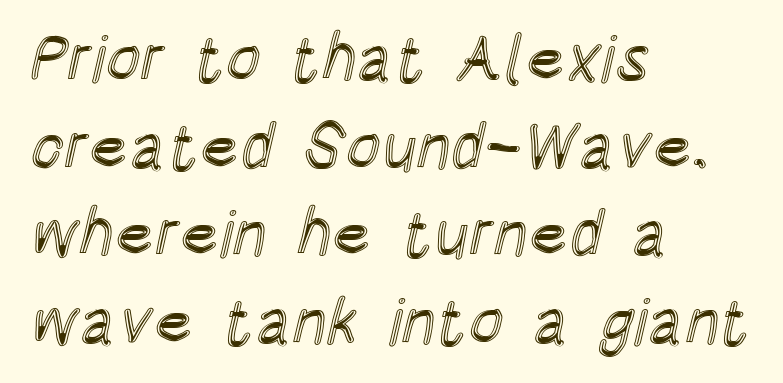
There is no visible air inserted between adjacent glyphs. Proportional: the letters do not fall into vertical columns. Reading down the block, your eye returns to a fixed left position each line. Plain, unruled lines of type. The rows are spaced the way most documents space them.
